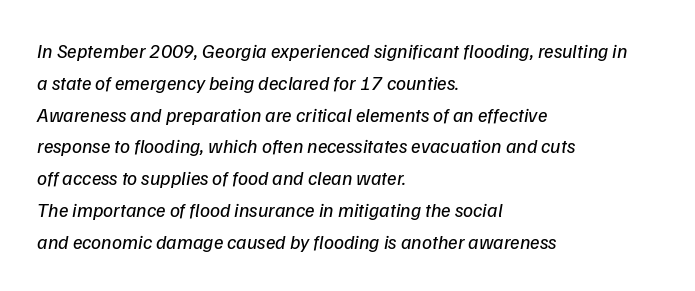
Q: Is the text bold? A: No.
Q: Is the text underlined? A: No.
Q: How is the paragraph aligned? A: Left-aligned.
Q: Is the spacing between letters normal or unusually wide? A: Normal.
Q: Is the spacing between lines tight, normal or loose? A: Normal.
